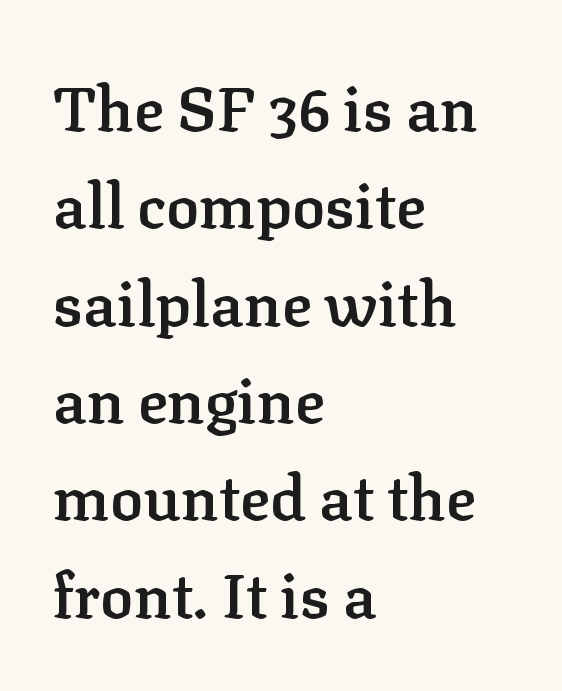
{"serif": "yes", "italic": "no", "bold": "semi", "weight": "semibold", "width": "normal", "stroke_contrast": "low", "x_height": "medium", "monospaced": "no", "underline": "no", "align": "left", "line_spacing": "normal", "line_spacing_ratio": 1.57, "letter_spacing": "normal", "letter_spacing_em": 0.0, "glyph_px": 62}
